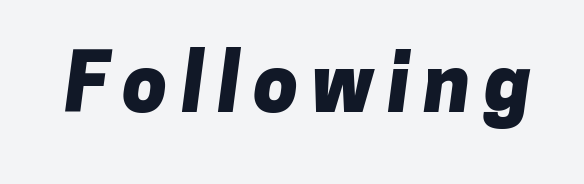
The image shows 80 px heavy sans-serif type; set not underlined; low stroke contrast and a medium x-height.
